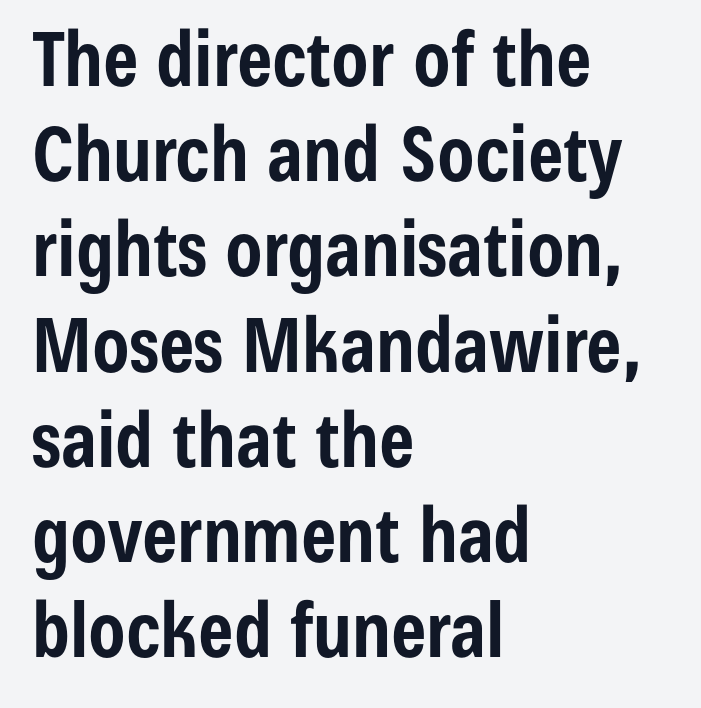
Q: Is the text bold? A: Yes.
Q: Is the text italic (slanted)? A: No, it is upright.
Q: Is the typeface a serif or a sans-serif typeface? A: Sans-serif.
Q: Is the text underlined? A: No.
Q: How is the paragraph aligned? A: Left-aligned.
Q: Is the spacing between letters normal or unusually wide? A: Normal.
Q: Is the spacing between lines tight, normal or loose? A: Normal.
Q: Width (condensed, normal, or wide)? A: Condensed.
Q: Stroke contrast? A: Low.
Q: x-height? A: Medium.
Q: Monospaced? A: No.
